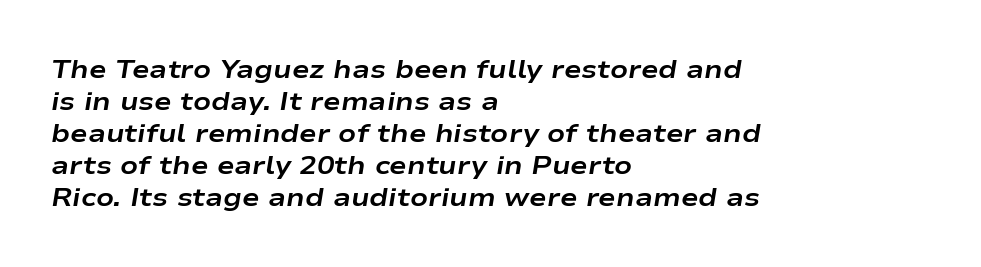
Q: Is the text bold? A: Yes.
Q: Is the text italic (slanted)? A: Yes, it leans right by about 9 degrees.
Q: Is the text underlined? A: No.
Q: How is the paragraph aligned? A: Left-aligned.
Q: Is the spacing between letters normal or unusually wide? A: Normal.
